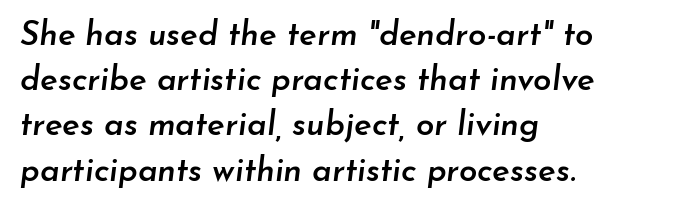
Words appear dense and cohesive because spacing is normal. Emphasis-style slanted type is in use. In terms of weight, the rendering is demibold, just under bold. A typesetter would call this proportional, since set widths differ per character.
